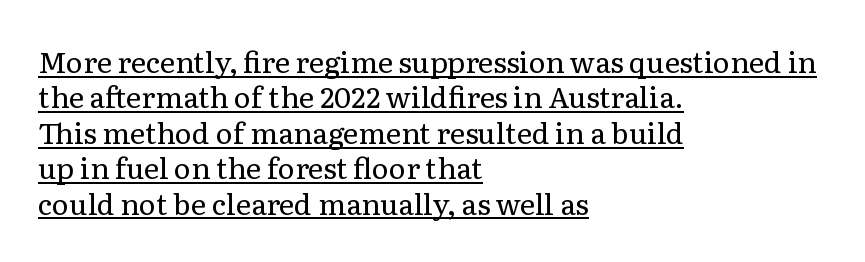
Proportional: the letters do not fall into vertical columns. A typesetter would label this face a serif. Is this a heavy cut? Hardly; it is regular or lighter. The face used here appears with an underline applied. The specimen reads as upright at a glance.
